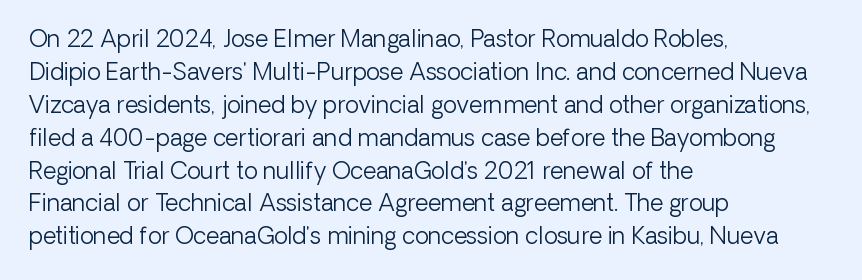
Q: Is the text bold? A: No.
Q: Is the text italic (slanted)? A: No, it is upright.
Q: Is the text underlined? A: No.
Q: How is the paragraph aligned? A: Left-aligned.
Q: Is the spacing between letters normal or unusually wide? A: Normal.
Q: Is the spacing between lines tight, normal or loose? A: Normal.
